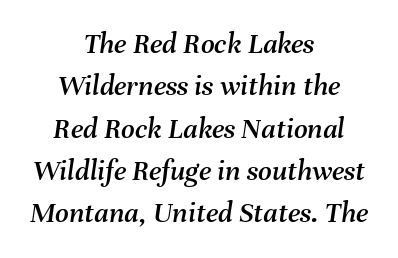
The image shows 30 px text type, italic (leaning right); set centered, normal line spacing (1.41x), normal letter spacing, not underlined; medium stroke contrast and a medium x-height.
